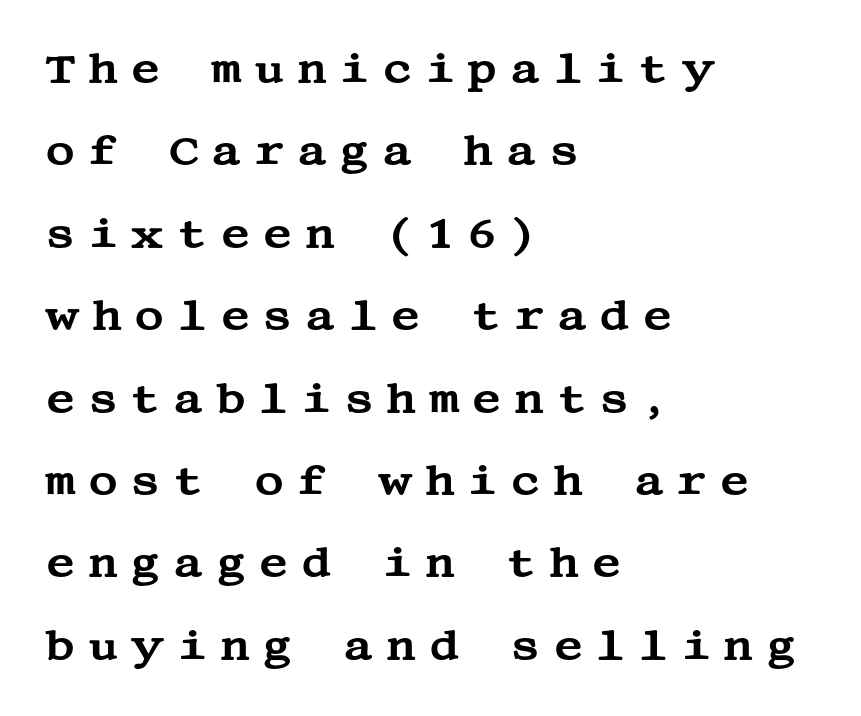
Small tapered or slab feet sit at the stroke ends, so this counts as serif. A typesetter would mark this as roman, not italic. The gaps between neighbouring characters are conspicuously large. What's the leading like? Stretched, with rows far apart. Visually the block forms a straight wall on the left and a jagged coastline on the right. Just letters on the line, the space beneath them empty.
